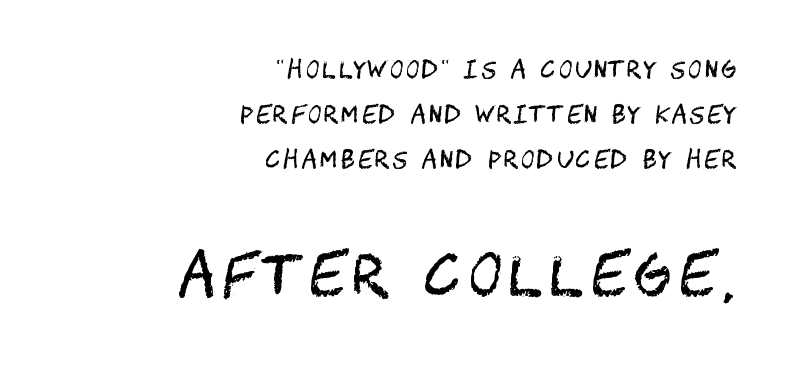
Honestly, the rows look like they've been pulled way apart. Weight class: somewhere from thin through regular. Clear beneath every line of the passage. One-word summary of the alignment: right.
